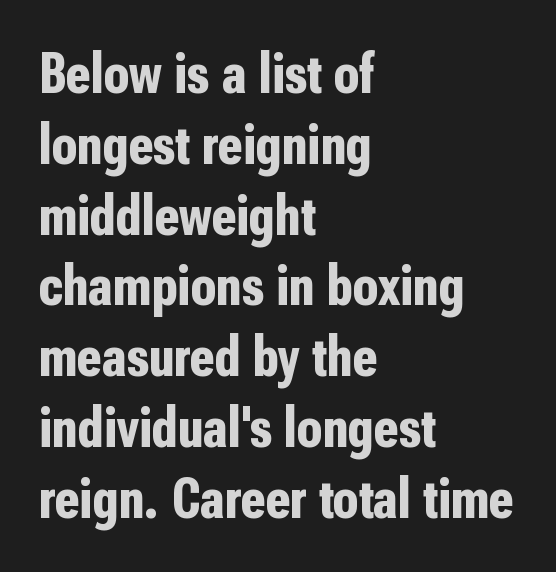
{"serif": "no", "italic": "no", "bold": "yes", "weight": "bold", "width": "condensed", "stroke_contrast": "low", "x_height": "medium", "monospaced": "no", "underline": "no", "align": "left", "line_spacing_ratio": 1.22, "letter_spacing": "normal", "letter_spacing_em": 0.0, "glyph_px": 58}
